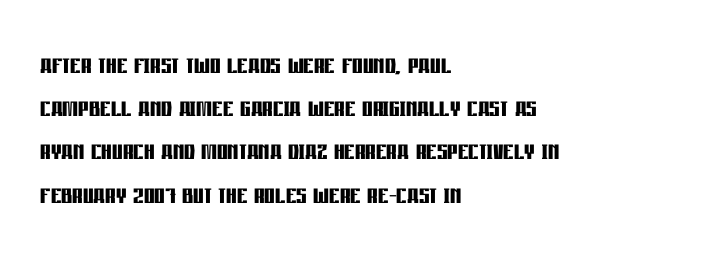
{"serif": "no", "italic": "no", "bold": "yes", "weight": "semibold", "width": "condensed", "stroke_contrast": "low", "x_height": "large", "monospaced": "no", "underline": "no", "align": "left", "line_spacing": "normal", "line_spacing_ratio": 1.31, "letter_spacing": "normal", "letter_spacing_em": 0.0, "glyph_px": 33}
